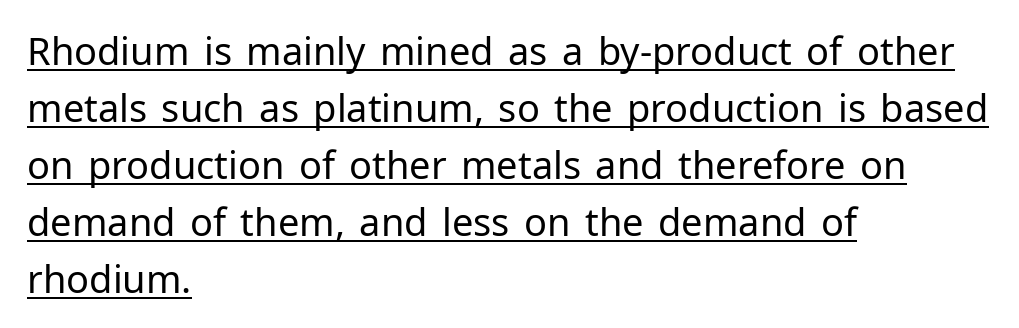
The image shows 38 px regular-weight sans-serif type, upright; set left-aligned, normal line spacing (1.5x), normal letter spacing, underlined; low stroke contrast and a medium x-height.
